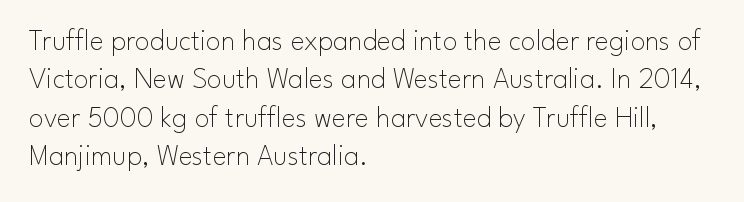
The image shows 30 px thin sans-serif type, upright; set left-aligned, normal line spacing (1.28x), normal letter spacing, not underlined; low stroke contrast and a small x-height.
